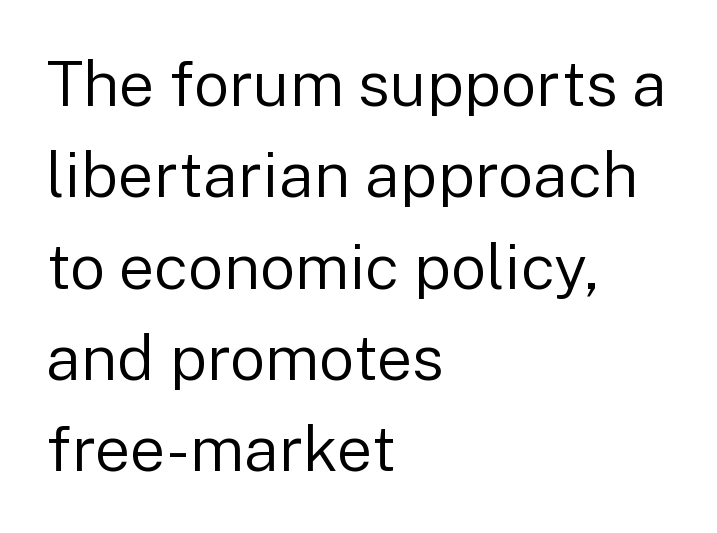
The type sits square on the baseline with zero lean. Check under the words: just untouched page. Standard letterfit; no display-style spreading of the glyphs. Spacing verdict: proportional, widths tailored to each character. In terms of letterform style, serifs are entirely absent.
